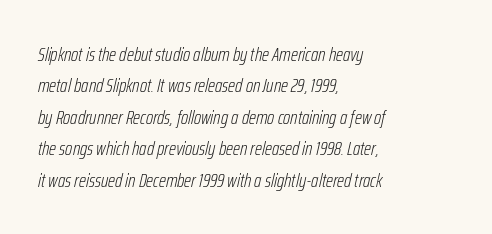
The cut favours lightness, reaching ordinary text weight at its darkest. Italic? Definitely — the glyphs are oblique. Quick note: underline off. Where is the straight margin? On the left. A normal amount of white space separates one row of letters from the next.
